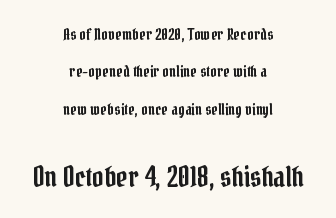
The image shows 28 px condensed serif type, upright; set centered, loose line spacing (2.34x), normal letter spacing, not underlined; the second (bottom) block is 1.75x larger; low stroke contrast and a medium x-height.
